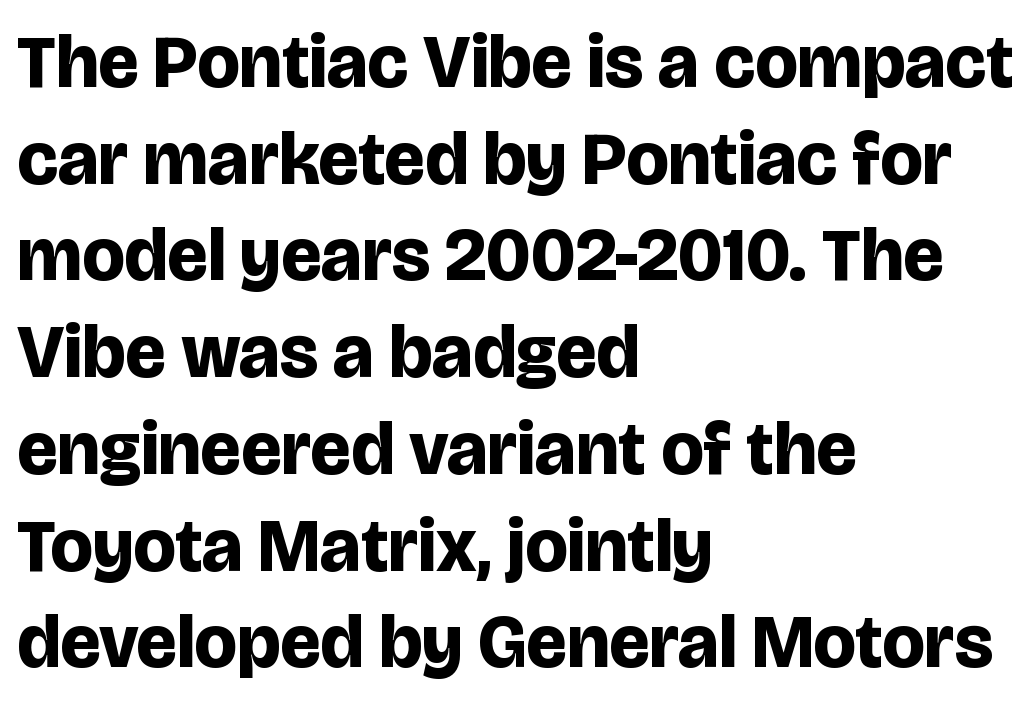
Q: Is the text bold? A: Yes.
Q: Is the text italic (slanted)? A: No, it is upright.
Q: Is the typeface a serif or a sans-serif typeface? A: Sans-serif.
Q: Is the text underlined? A: No.
Q: How is the paragraph aligned? A: Left-aligned.
Q: Is the spacing between letters normal or unusually wide? A: Normal.
Q: Is the spacing between lines tight, normal or loose? A: Normal.
Q: Width (condensed, normal, or wide)? A: Normal.
Q: Stroke contrast? A: Low.
Q: x-height? A: Large.
Q: Monospaced? A: No.
